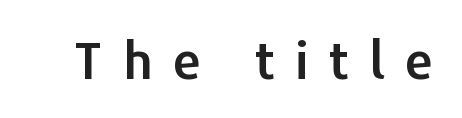
The image shows 51 px sans-serif type, upright; set unusually wide letter spacing (+0.38 em), not underlined; low stroke contrast and a medium x-height.
